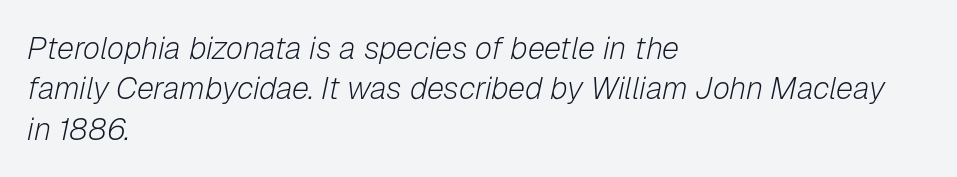
Q: Is the text bold? A: No.
Q: Is the text italic (slanted)? A: Yes, it leans right by about 12 degrees.
Q: Is the text underlined? A: No.
Q: How is the paragraph aligned? A: Left-aligned.
Q: Is the spacing between letters normal or unusually wide? A: Normal.
Q: Is the spacing between lines tight, normal or loose? A: Normal.
Q: Width (condensed, normal, or wide)? A: Normal.
Q: Stroke contrast? A: Low.
Q: x-height? A: Medium.
Q: Monospaced? A: No.
